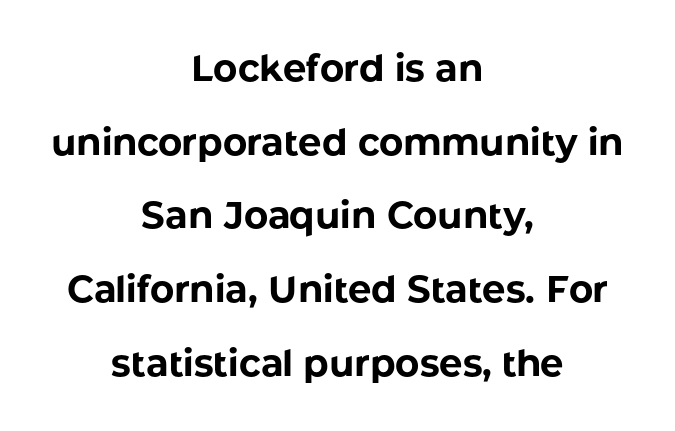
The image shows 37 px bold sans-serif type, upright; set centered, loose line spacing (1.99x), normal letter spacing, not underlined; low stroke contrast and a medium x-height.
